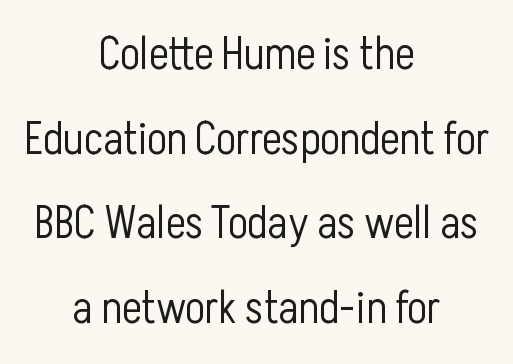
The image shows 46 px light, condensed sans-serif type, upright; set centered, line spacing 1.84x, normal letter spacing, not underlined; low stroke contrast and a medium x-height.
